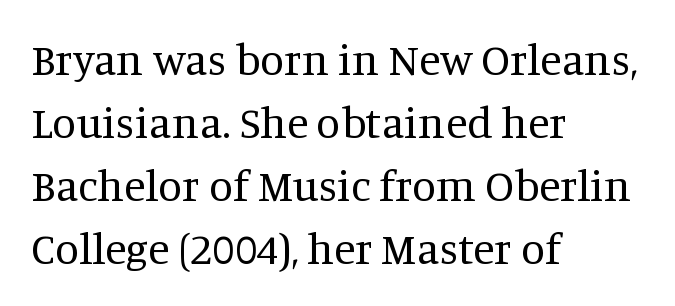
The image shows 44 px regular-weight serif type, upright; set left-aligned, normal line spacing (1.43x), normal letter spacing, not underlined; medium stroke contrast and a large x-height.
